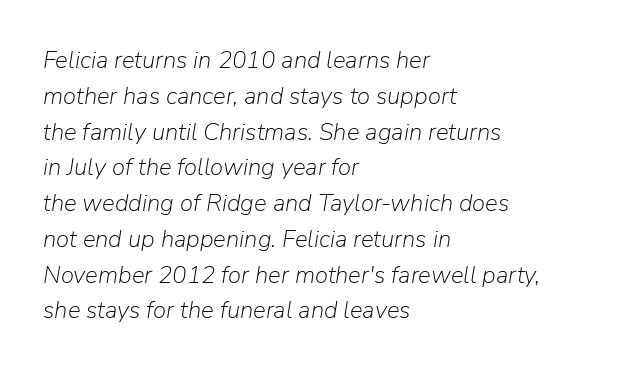
{"italic": "yes", "lean": "right", "slant_degrees": 9, "bold": "no", "underline": "no", "align": "left", "line_spacing": "normal", "line_spacing_ratio": 1.49, "letter_spacing": "normal", "letter_spacing_em": 0.0, "glyph_px": 24}
